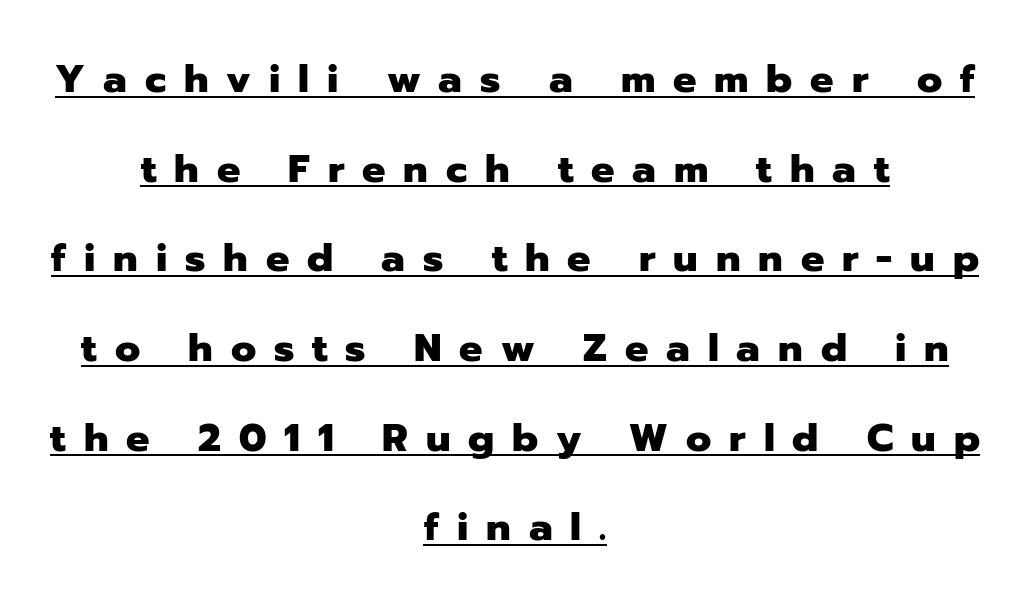
Q: Is the text bold? A: Yes.
Q: Is the text italic (slanted)? A: No, it is upright.
Q: Is the typeface a serif or a sans-serif typeface? A: Sans-serif.
Q: Is the text underlined? A: Yes.
Q: How is the paragraph aligned? A: Centered.
Q: Is the spacing between letters normal or unusually wide? A: Unusually wide.
Q: Is the spacing between lines tight, normal or loose? A: Loose.
Q: Width (condensed, normal, or wide)? A: Normal.
Q: Stroke contrast? A: Low.
Q: x-height? A: Medium.
Q: Monospaced? A: No.
